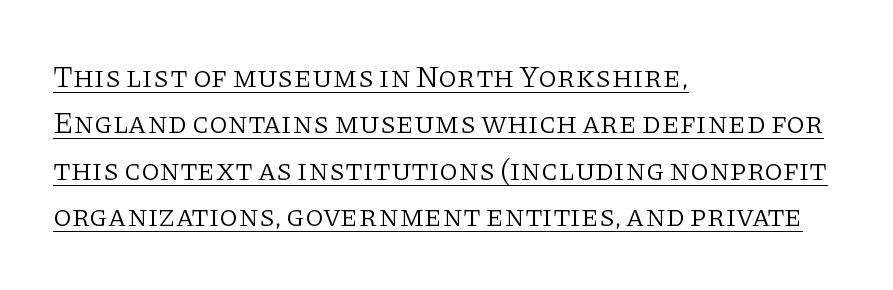
The image shows 30 px light serif type, upright; set left-aligned, normal line spacing (1.55x), normal letter spacing, underlined; low stroke contrast and a large x-height.
